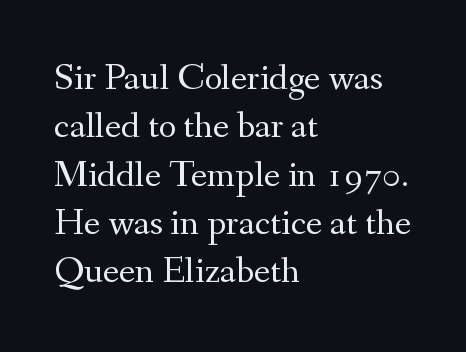
{"serif": "yes", "italic": "no", "bold": "no", "weight": "regular", "width": "normal", "stroke_contrast": "medium", "x_height": "small", "monospaced": "no", "underline": "no", "align": "left", "line_spacing": "normal", "line_spacing_ratio": 1.27, "letter_spacing": "normal", "letter_spacing_em": 0.0, "glyph_px": 38}
